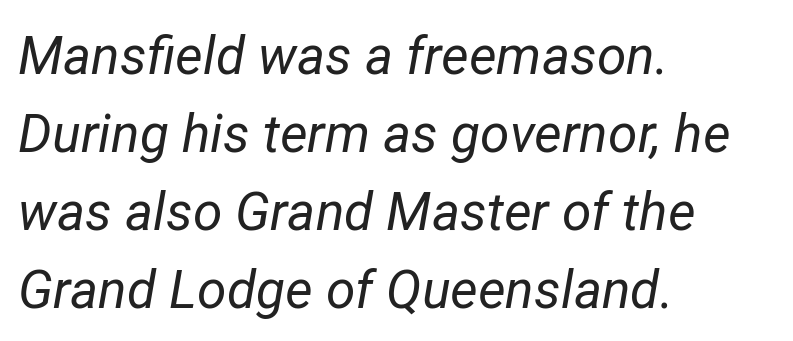
The image shows 53 px regular-weight type, italic (leaning right); set left-aligned, normal line spacing (1.47x), normal letter spacing, not underlined; low stroke contrast and a medium x-height.
